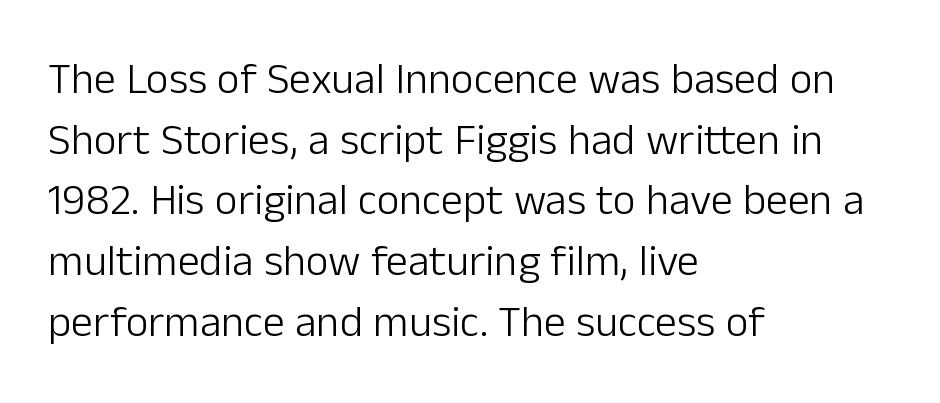
The image shows 44 px light sans-serif type, upright; set left-aligned, normal line spacing (1.38x), normal letter spacing, not underlined; low stroke contrast and a medium x-height.
